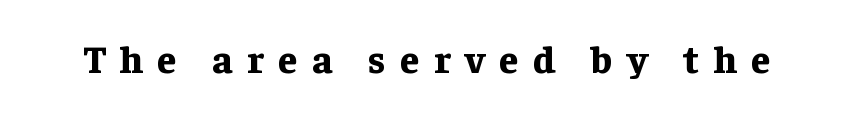
The image shows 39 px bold serif type, upright; set unusually wide letter spacing (+0.37 em), not underlined; low stroke contrast and a medium x-height.
